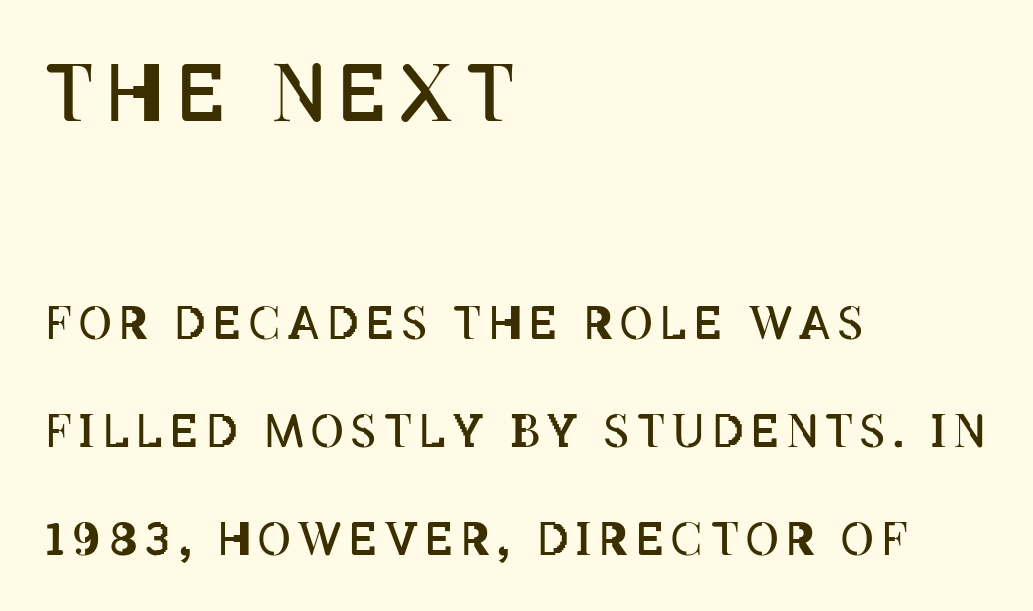
Stems here are at most as thick as an everyday book face. The passage shown is not underscored anywhere. In CSS terms this would be text-align: left. Quick note: interline space is abundant. The block sitting higher on the canvas is the one with enlarged characters.
